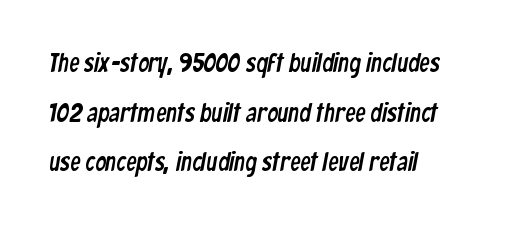
Q: Is the text underlined? A: No.
Q: How is the paragraph aligned? A: Left-aligned.
Q: Is the spacing between letters normal or unusually wide? A: Normal.
Q: Is the spacing between lines tight, normal or loose? A: Loose.
